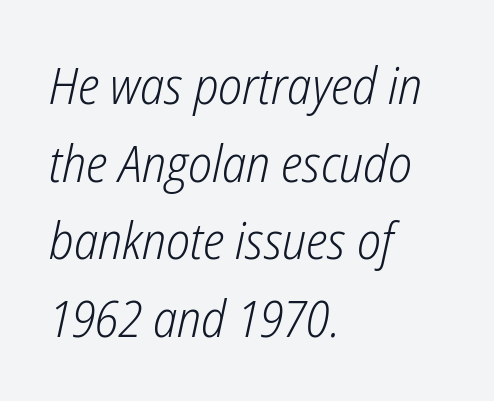
The image shows 51 px light, condensed type, italic (leaning right); set left-aligned, normal line spacing (1.52x), normal letter spacing, not underlined; low stroke contrast and a medium x-height.
